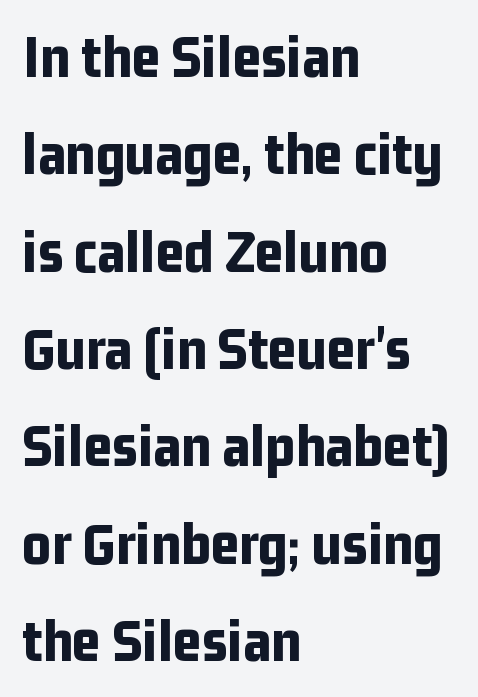
Q: Is the text bold? A: Yes.
Q: Is the text italic (slanted)? A: No, it is upright.
Q: Is the typeface a serif or a sans-serif typeface? A: Sans-serif.
Q: Is the text underlined? A: No.
Q: How is the paragraph aligned? A: Left-aligned.
Q: Is the spacing between letters normal or unusually wide? A: Normal.
Q: Is the spacing between lines tight, normal or loose? A: Normal.
Q: Width (condensed, normal, or wide)? A: Condensed.
Q: Stroke contrast? A: Low.
Q: x-height? A: Medium.
Q: Monospaced? A: No.
